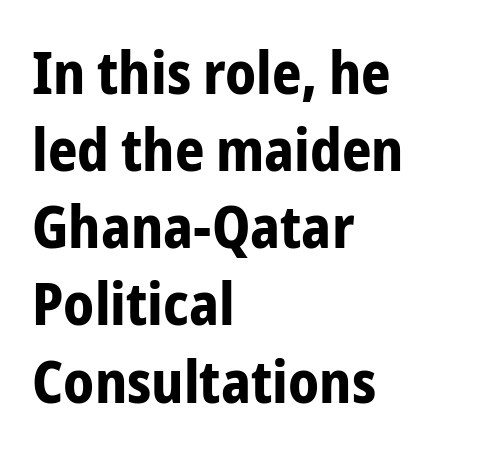
Q: Is the text bold? A: Yes.
Q: Is the text italic (slanted)? A: No, it is upright.
Q: Is the typeface a serif or a sans-serif typeface? A: Sans-serif.
Q: Is the text underlined? A: No.
Q: How is the paragraph aligned? A: Left-aligned.
Q: Is the spacing between letters normal or unusually wide? A: Normal.
Q: Is the spacing between lines tight, normal or loose? A: Normal.
Q: Width (condensed, normal, or wide)? A: Condensed.
Q: Stroke contrast? A: Low.
Q: x-height? A: Medium.
Q: Monospaced? A: No.
